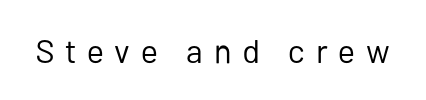
The image shows 33 px regular-weight sans-serif type, upright; set unusually wide letter spacing (+0.33 em), not underlined; low stroke contrast and a medium x-height.
